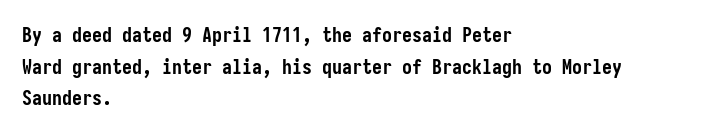
Q: Is the text bold? A: Yes.
Q: Is the text italic (slanted)? A: No, it is upright.
Q: Is the text underlined? A: No.
Q: How is the paragraph aligned? A: Left-aligned.
Q: Is the spacing between letters normal or unusually wide? A: Normal.
Q: Is the spacing between lines tight, normal or loose? A: Normal.
